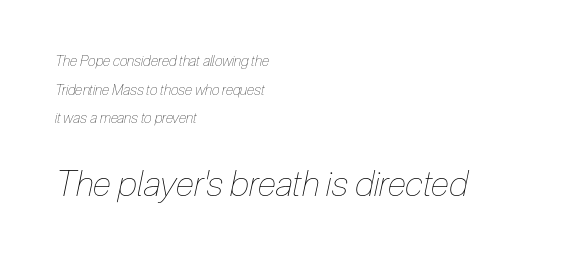
Notice the wide empty band between every row — that's loose leading. Larger block? The one below; the one above is distinctly smaller. The letters advance in unequal steps, a hallmark of proportional type. Short note: letters normally spaced.
